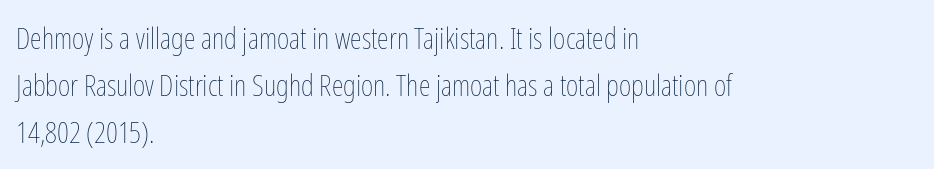
{"italic": "no", "bold": "no", "weight": "thin", "width": "condensed", "stroke_contrast": "low", "x_height": "medium", "monospaced": "no", "underline": "no", "align": "left", "line_spacing": "normal", "line_spacing_ratio": 1.57, "letter_spacing": "normal", "letter_spacing_em": 0.0, "glyph_px": 30}
